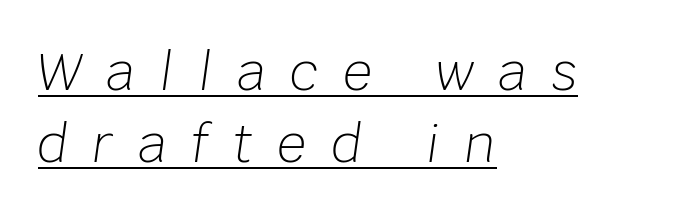
The image shows 51 px light type, italic (leaning right); set left-aligned, normal line spacing (1.41x), unusually wide letter spacing (+0.49 em), underlined; low stroke contrast and a large x-height.
